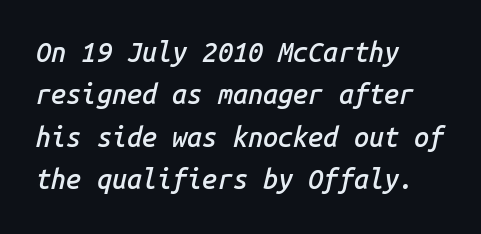
The image shows 27 px text type, italic (leaning right); set left-aligned, normal line spacing (1.57x), normal letter spacing, not underlined.
